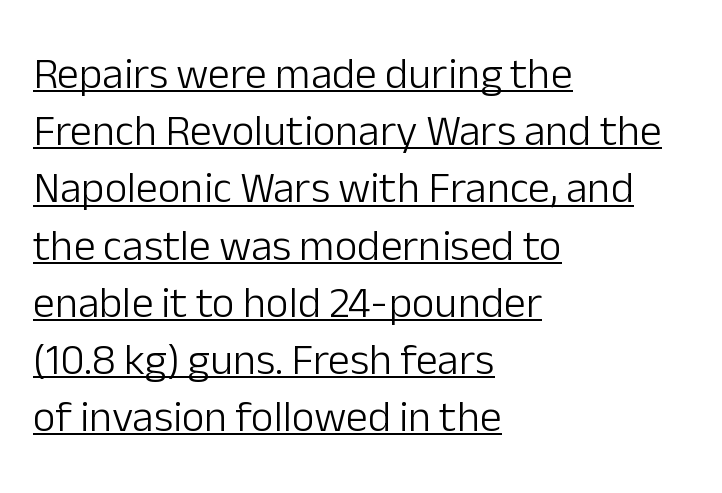
The image shows 44 px light sans-serif type, upright; set left-aligned, normal line spacing (1.3x), normal letter spacing, underlined; low stroke contrast and a medium x-height.
